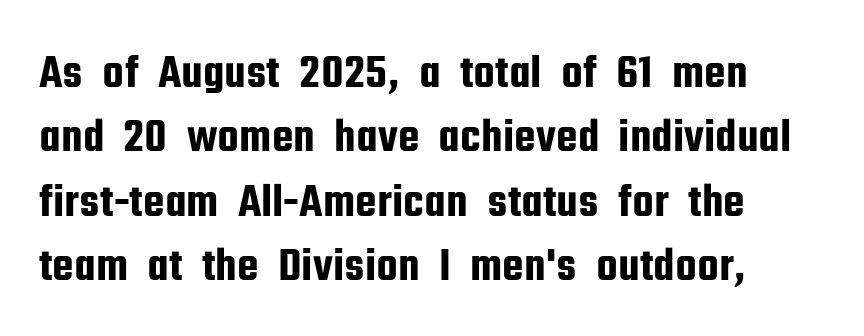
Q: Is the text italic (slanted)? A: No, it is upright.
Q: Is the typeface a serif or a sans-serif typeface? A: Sans-serif.
Q: Is the text underlined? A: No.
Q: How is the paragraph aligned? A: Left-aligned.
Q: Is the spacing between letters normal or unusually wide? A: Normal.
Q: Is the spacing between lines tight, normal or loose? A: Normal.
Q: Width (condensed, normal, or wide)? A: Condensed.
Q: Stroke contrast? A: Low.
Q: x-height? A: Medium.
Q: Monospaced? A: No.
